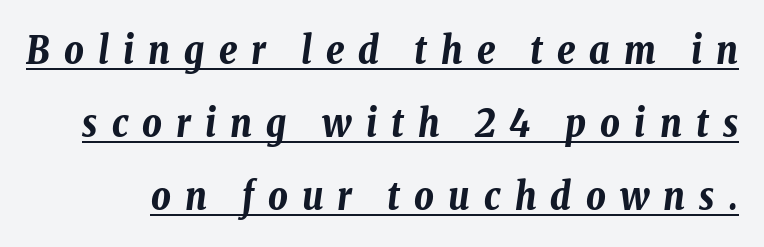
Q: Is the text bold? A: Yes.
Q: Is the text italic (slanted)? A: Yes, it leans right by about 8 degrees.
Q: Is the text underlined? A: Yes.
Q: Is the spacing between letters normal or unusually wide? A: Unusually wide.
Q: Is the spacing between lines tight, normal or loose? A: Loose.
Q: Width (condensed, normal, or wide)? A: Condensed.
Q: Stroke contrast? A: Low.
Q: x-height? A: Medium.
Q: Monospaced? A: No.
